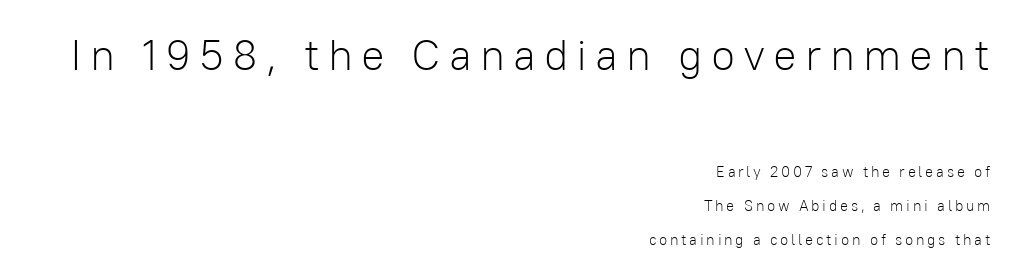
You can tell it's not italic because the verticals are truly vertical. Students, observe: this is what heavily led, spacious text looks like. You could not count columns in this text — the font is proportionally spaced. Visually, the top section dominates because its glyphs are scaled up. Observe the absence of serifs on each vertical stroke in this sample.
